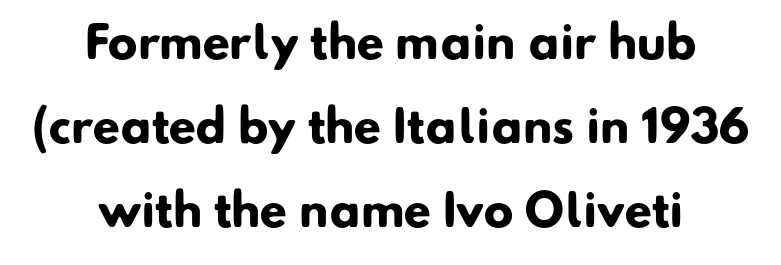
Heavy-handed strokes throughout: this text is bold. The designer went with a sans here, leaving each stem footless. Glance below the letters and you will spot only blank space. Does the leading feel generous? Absolutely, it's lavish. A typesetter would call this proportional, since set widths differ per character. Letter spacing: default.
